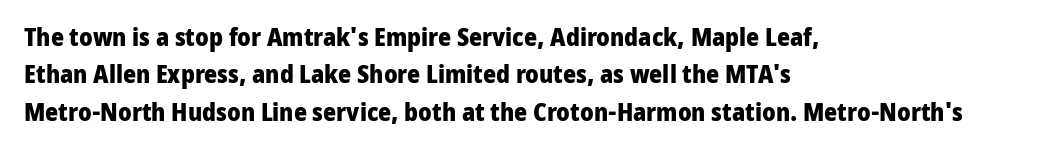
Q: Is the text bold? A: Yes.
Q: Is the text italic (slanted)? A: No, it is upright.
Q: Is the text underlined? A: No.
Q: How is the paragraph aligned? A: Left-aligned.
Q: Is the spacing between letters normal or unusually wide? A: Normal.
Q: Is the spacing between lines tight, normal or loose? A: Normal.
